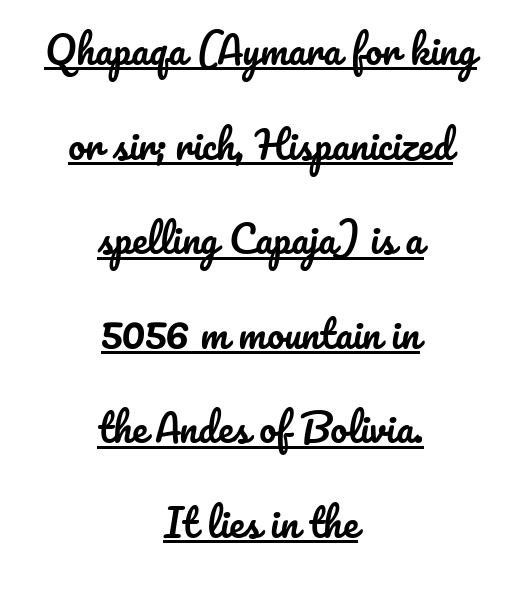
The image shows 38 px text type; set centered, loose line spacing (2.49x), normal letter spacing, underlined; low stroke contrast and a small x-height.
